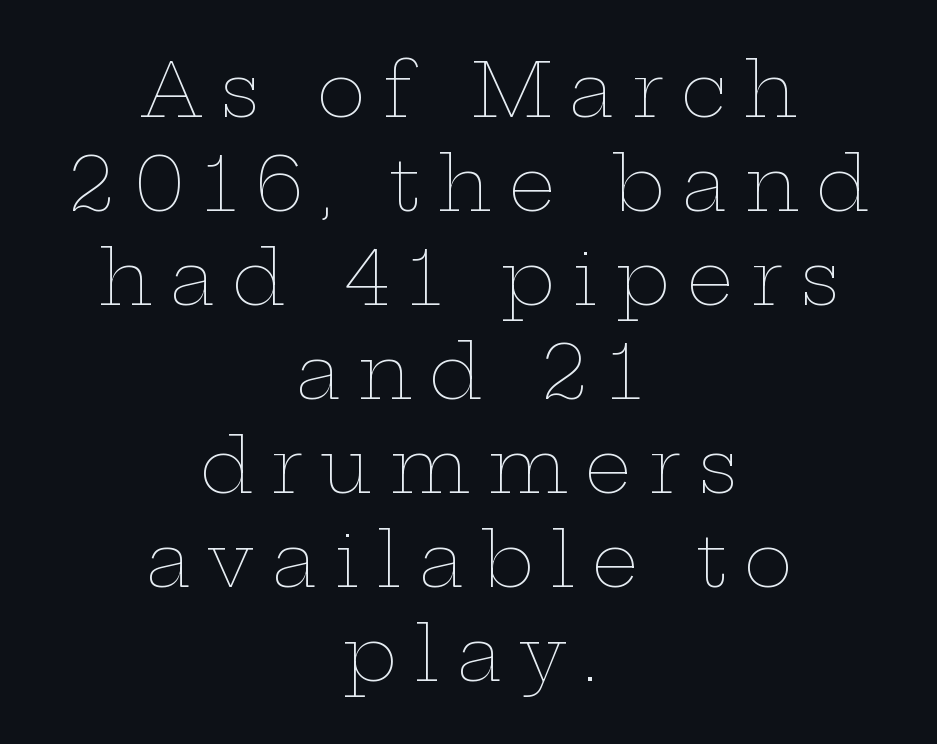
Q: Is the text bold? A: No.
Q: Is the text italic (slanted)? A: No, it is upright.
Q: Is the text underlined? A: No.
Q: How is the paragraph aligned? A: Centered.
Q: Is the spacing between letters normal or unusually wide? A: Unusually wide.
Q: Is the spacing between lines tight, normal or loose? A: Normal.
Q: Width (condensed, normal, or wide)? A: Wide.
Q: Stroke contrast? A: Low.
Q: x-height? A: Medium.
Q: Monospaced? A: No.
